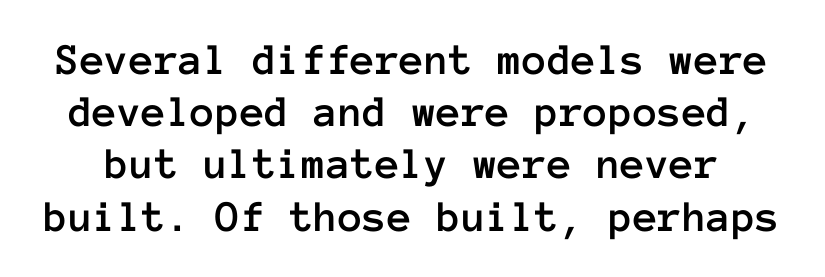
Q: Is the text italic (slanted)? A: No, it is upright.
Q: Is the text underlined? A: No.
Q: Is the spacing between letters normal or unusually wide? A: Normal.
Q: Width (condensed, normal, or wide)? A: Normal.
Q: Stroke contrast? A: Low.
Q: x-height? A: Medium.
Q: Monospaced? A: Yes.
